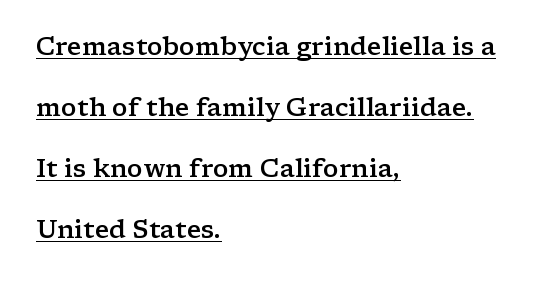
The leading is generous, giving the passage an open texture. Posture: straight, roman, zero tilt. The rendering anchors every line to the left-hand side. Standard letterfit; no display-style spreading of the glyphs. Compared with undecorated copy, this sample adds a rule below the words.
